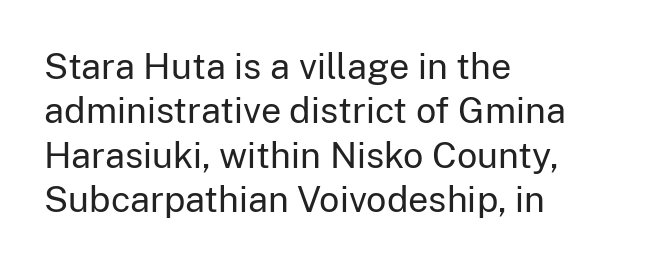
{"serif": "no", "italic": "no", "bold": "no", "weight": "regular", "width": "normal", "stroke_contrast": "low", "x_height": "medium", "monospaced": "no", "underline": "no", "align": "left", "line_spacing_ratio": 1.23, "letter_spacing": "normal", "letter_spacing_em": 0.0, "glyph_px": 36}
